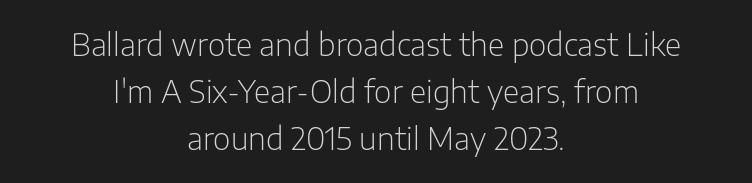
Is this a fixed-width face? No — the glyphs have proportional, varying widths. Grotesque or geometric, the face here clearly has no serifs. The passage shown is not bold in any degree. Nothing unusual about the tracking: characters are spaced as the font intends. This block has exactly the height ordinary leading produces. The glyphs are unaccompanied by any horizontal stroke below them.
